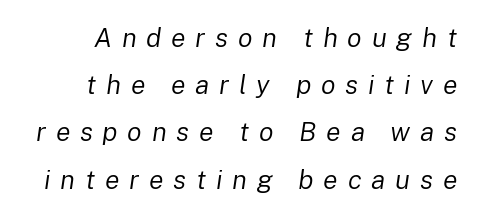
Q: Is the text bold? A: No.
Q: Is the text italic (slanted)? A: Yes, it leans right by about 8 degrees.
Q: Is the text underlined? A: No.
Q: Is the spacing between letters normal or unusually wide? A: Unusually wide.
